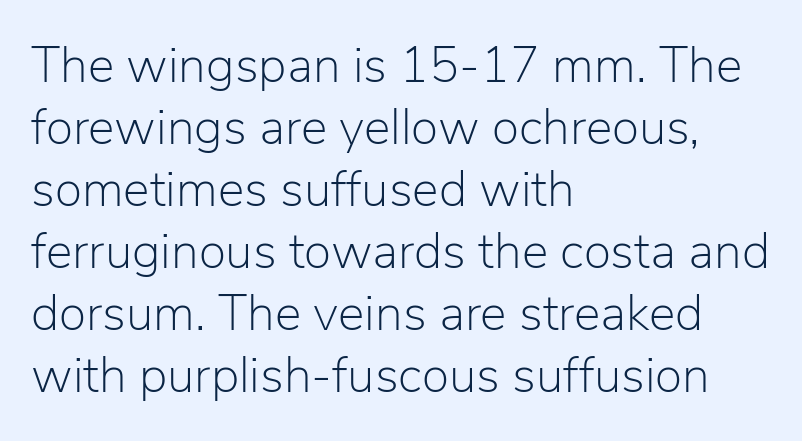
{"serif": "no", "italic": "no", "bold": "no", "weight": "light", "width": "normal", "stroke_contrast": "low", "x_height": "medium", "monospaced": "no", "underline": "no", "align": "left", "line_spacing_ratio": 1.24, "letter_spacing": "normal", "letter_spacing_em": 0.0, "glyph_px": 50}
